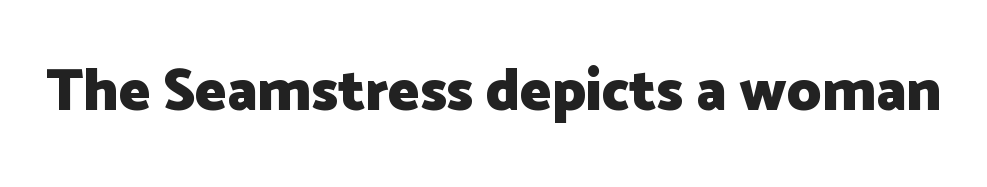
The image shows 59 px heavy sans-serif type, upright; set normal letter spacing, not underlined; low stroke contrast and a medium x-height.
